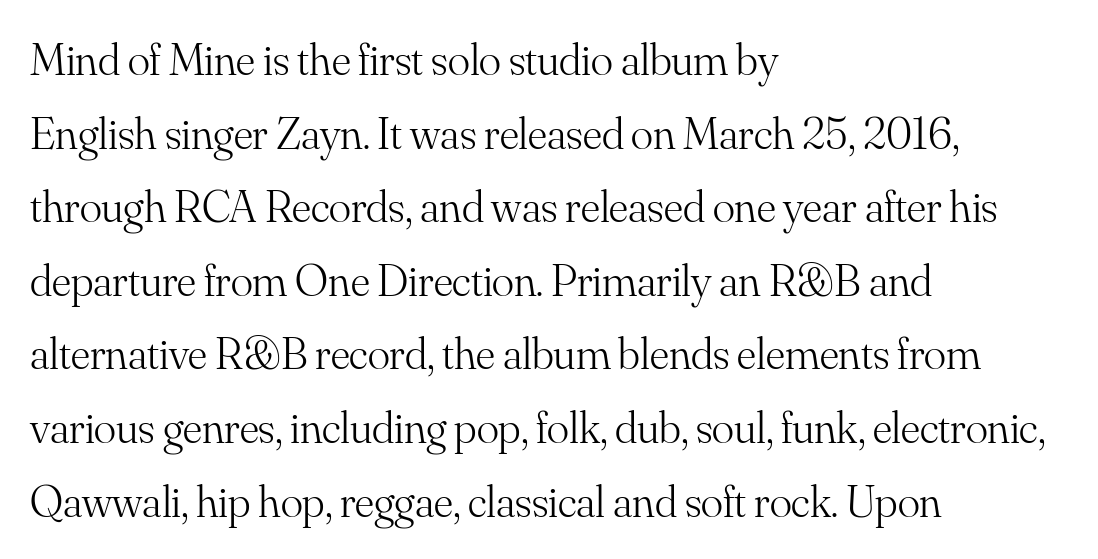
{"serif": "yes", "italic": "no", "bold": "no", "weight": "light", "width": "normal", "stroke_contrast": "medium", "x_height": "small", "monospaced": "no", "underline": "no", "align": "left", "line_spacing": "normal", "line_spacing_ratio": 1.6, "letter_spacing": "normal", "letter_spacing_em": 0.0, "glyph_px": 46}
